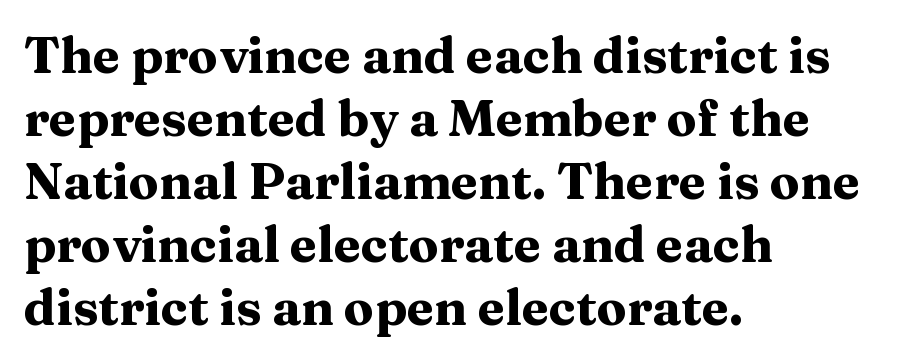
Quick note: not italic, upright. Looks like regular typesetting: each glyph gets only the width it needs. Little horizontal feet cap the strokes, marking this as serif type. The typesetter chose a ragged-right arrangement here. Caption: standard tracking, unaltered.
